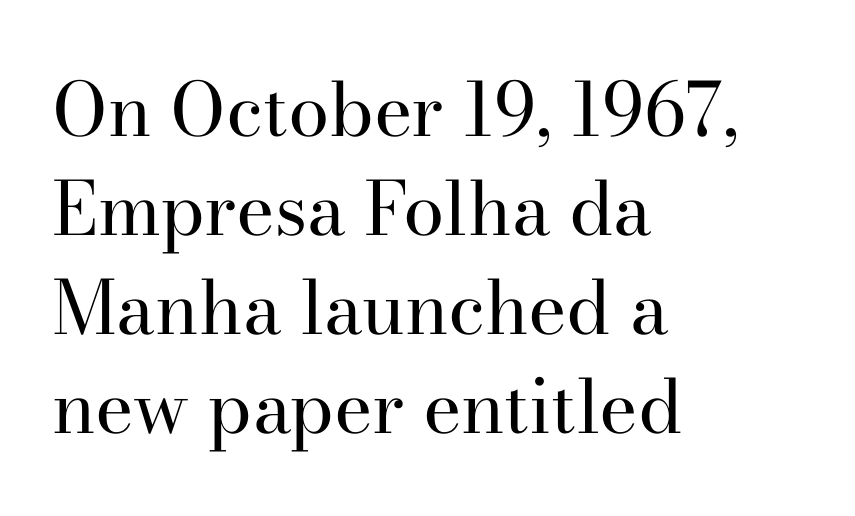
Q: Is the text bold? A: No.
Q: Is the text italic (slanted)? A: No, it is upright.
Q: Is the typeface a serif or a sans-serif typeface? A: Serif.
Q: Is the text underlined? A: No.
Q: How is the paragraph aligned? A: Left-aligned.
Q: Is the spacing between letters normal or unusually wide? A: Normal.
Q: Is the spacing between lines tight, normal or loose? A: Normal.
Q: Width (condensed, normal, or wide)? A: Normal.
Q: Stroke contrast? A: High.
Q: x-height? A: Small.
Q: Monospaced? A: No.
